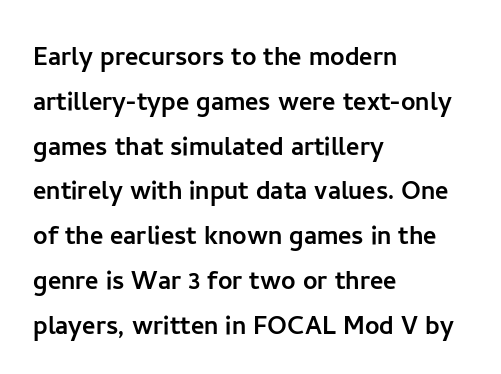
The image shows 32 px sans-serif type, upright; set left-aligned, normal line spacing (1.4x), normal letter spacing, not underlined; low stroke contrast and a medium x-height.
